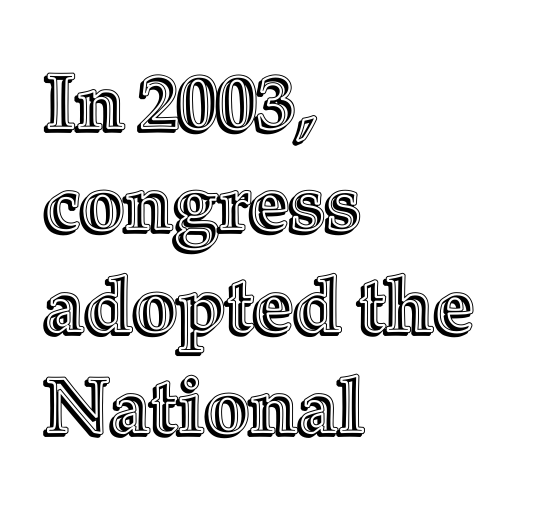
{"italic": "no", "width": "normal", "x_height": "medium", "monospaced": "no", "underline": "no", "align": "left", "line_spacing": "normal", "line_spacing_ratio": 1.3, "letter_spacing": "normal", "letter_spacing_em": 0.0, "glyph_px": 78}
